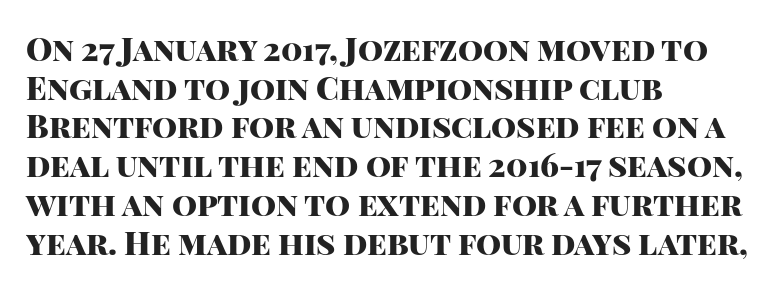
The letters advance in unequal steps, a hallmark of proportional type. Check where the strokes stop: nothing finishes them off — pure sans. No extra tracking has been applied to these lines. This sample uses an upright cut, with every glyph sitting square on the baseline.
